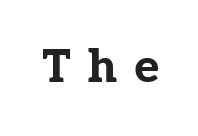
The image shows 46 px bold serif type, upright; set unusually wide letter spacing (+0.37 em), not underlined; low stroke contrast and a medium x-height.
